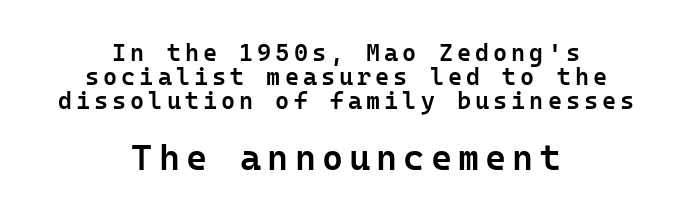
Q: Is the text bold? A: Semi-bold.
Q: Is the text italic (slanted)? A: No, it is upright.
Q: Is the typeface a serif or a sans-serif typeface? A: Sans-serif.
Q: Is the text underlined? A: No.
Q: How is the paragraph aligned? A: Centered.
Q: Is the spacing between lines tight, normal or loose? A: Tight.
Q: Which block of text is set in a larger size, the first (top) or the second (bottom)? A: The second (bottom) one.
Q: Width (condensed, normal, or wide)? A: Normal.
Q: Stroke contrast? A: Low.
Q: x-height? A: Medium.
Q: Monospaced? A: Yes.
